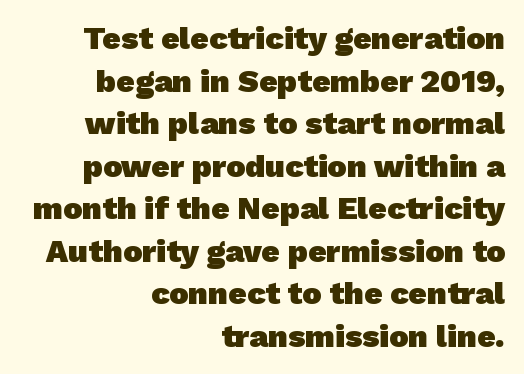
The image shows 32 px heavy sans-serif type; set right-aligned, normal line spacing (1.33x), normal letter spacing, not underlined; low stroke contrast and a medium x-height.
